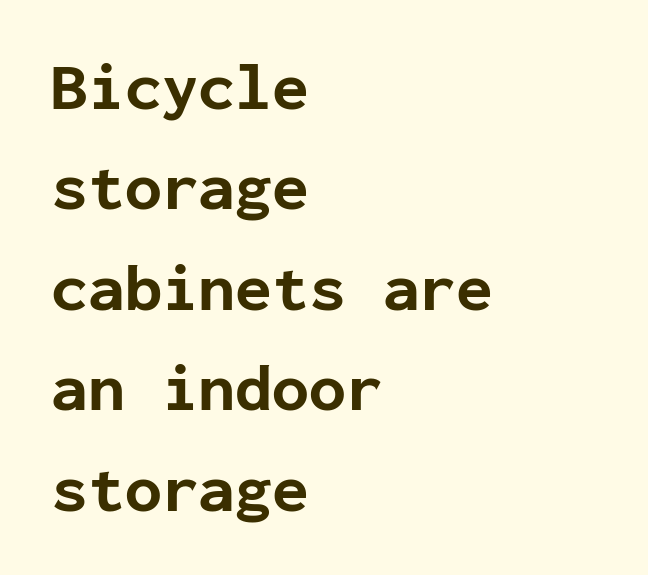
Fixed-width glyphs throughout — classic coding-font behaviour. These lines carry a lot of weight — the face is fully bold. One glance says typical: line gaps are just what's usual. No feet cap the strokes, marking this as sans-serif type. Glance below the letters and you will spot only blank space. Here the glyphs are tracked normally, forming tight word shapes.
